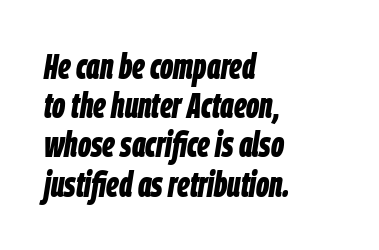
{"italic": "yes", "lean": "right", "slant_degrees": 9, "bold": "yes", "weight": "bold", "width": "condensed", "stroke_contrast": "low", "x_height": "large", "monospaced": "no", "underline": "no", "align": "left", "line_spacing": "tight", "line_spacing_ratio": 1.09, "letter_spacing": "normal", "letter_spacing_em": 0.0, "glyph_px": 36}
